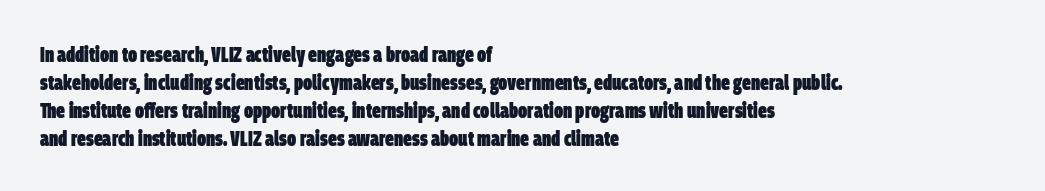
{"bold": "yes", "underline": "no", "align": "left", "line_spacing": "normal", "line_spacing_ratio": 1.27, "letter_spacing": "normal", "letter_spacing_em": 0.0, "glyph_px": 22}
